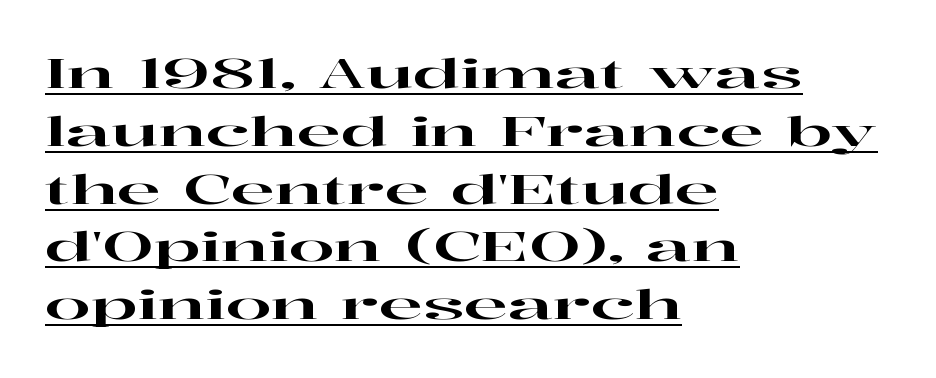
A baseline rule has been typeset under these characters. Spacing verdict: proportional, widths tailored to each character. Typographically, this falls in the serif category. Is the block centered? No — it sits flush against the left margin. Posture: upright roman.
